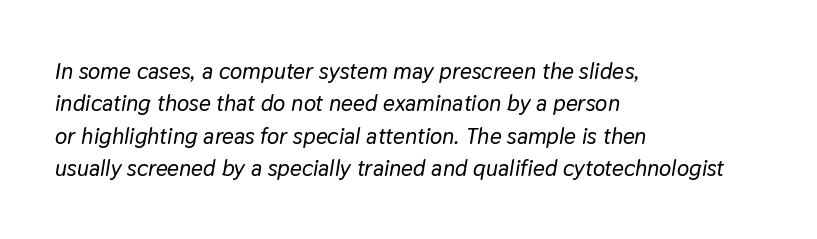
Just letters on the line, the space beneath them empty. One glance says typical: line gaps are just what's usual. Is the letter spacing exaggerated? No — it looks like the ordinary default. Line beginnings align vertically; line endings do not. If you drew a line through each stem, it would be angled.
